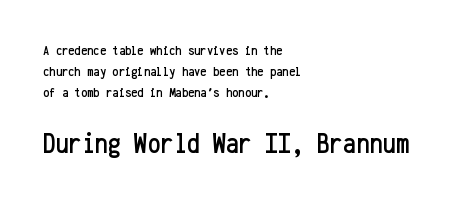
Q: Is the text italic (slanted)? A: No, it is upright.
Q: Is the typeface a serif or a sans-serif typeface? A: Sans-serif.
Q: Is the text underlined? A: No.
Q: How is the paragraph aligned? A: Left-aligned.
Q: Is the spacing between letters normal or unusually wide? A: Normal.
Q: Is the spacing between lines tight, normal or loose? A: Normal.
Q: Which block of text is set in a larger size, the first (top) or the second (bottom)? A: The second (bottom) one.
Q: Width (condensed, normal, or wide)? A: Condensed.
Q: Stroke contrast? A: Low.
Q: x-height? A: Medium.
Q: Monospaced? A: Yes.
